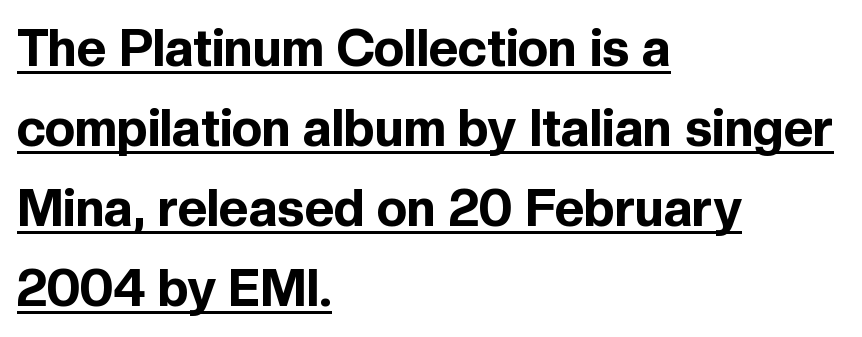
The image shows 51 px bold sans-serif type, upright; set left-aligned, normal line spacing (1.57x), normal letter spacing, underlined; a medium x-height.
